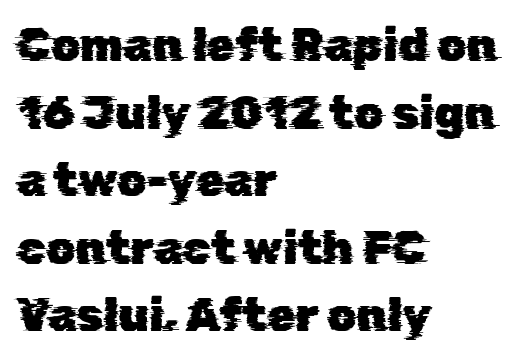
Q: Is the typeface a serif or a sans-serif typeface? A: Sans-serif.
Q: Is the text underlined? A: No.
Q: How is the paragraph aligned? A: Left-aligned.
Q: Is the spacing between letters normal or unusually wide? A: Normal.
Q: Is the spacing between lines tight, normal or loose? A: Normal.
Q: Width (condensed, normal, or wide)? A: Normal.
Q: Stroke contrast? A: Low.
Q: x-height? A: Medium.
Q: Monospaced? A: No.
